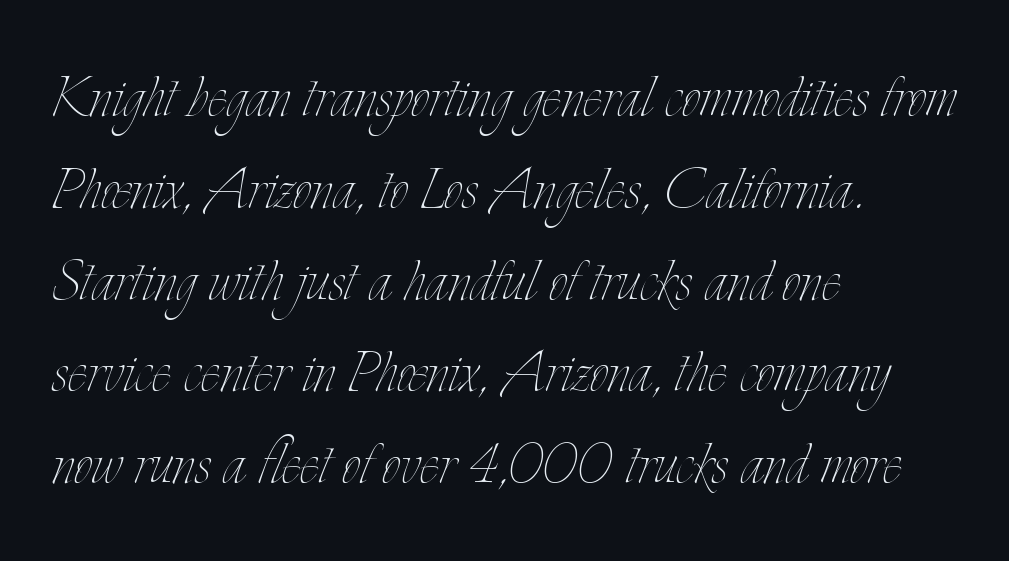
The image shows 74 px thin, condensed type; set left-aligned, line spacing 1.24x, normal letter spacing, not underlined; low stroke contrast and a small x-height.
